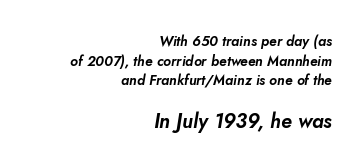
The lower block of text is set noticeably larger than the block above it. Horizontal bands of white between lines are of average thickness. Just letters on the line, the space beneath them empty. Tracking here is standard; glyphs follow each other at the usual distance. Which margin do the lines hug? The right one — the left edge is uneven. If you drew a line through each stem, it would be angled.
